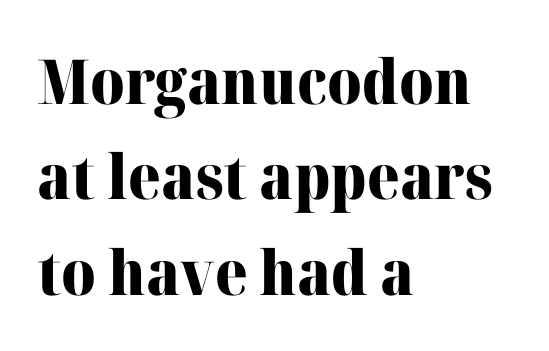
The type sits square on the baseline with zero lean. You'd pick this weight for a headline — it's a proper bold. The area under the type is left untouched. The compositor pushed each line to the left boundary. The rendering keeps characters at their native spacing.
